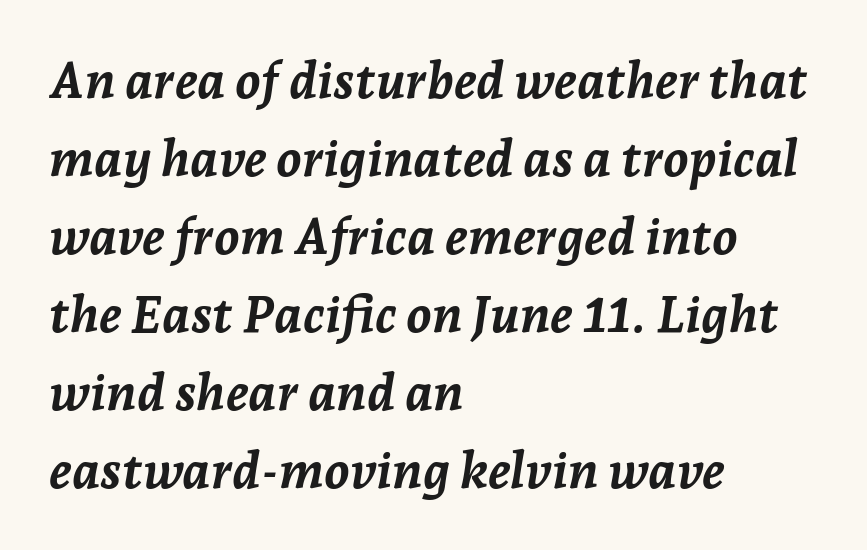
{"italic": "yes", "lean": "right", "slant_degrees": 7, "bold": "yes", "weight": "semibold", "width": "normal", "stroke_contrast": "low", "x_height": "medium", "monospaced": "no", "underline": "no", "align": "left", "line_spacing": "normal", "line_spacing_ratio": 1.53, "letter_spacing": "normal", "letter_spacing_em": 0.0, "glyph_px": 51}
